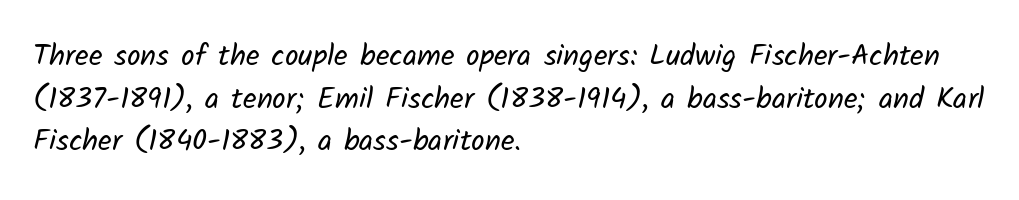
Q: Is the text bold? A: No.
Q: Is the typeface a serif or a sans-serif typeface? A: Sans-serif.
Q: Is the text underlined? A: No.
Q: How is the paragraph aligned? A: Left-aligned.
Q: Is the spacing between letters normal or unusually wide? A: Normal.
Q: Is the spacing between lines tight, normal or loose? A: Normal.
Q: Width (condensed, normal, or wide)? A: Normal.
Q: Stroke contrast? A: Low.
Q: x-height? A: Medium.
Q: Monospaced? A: No.
